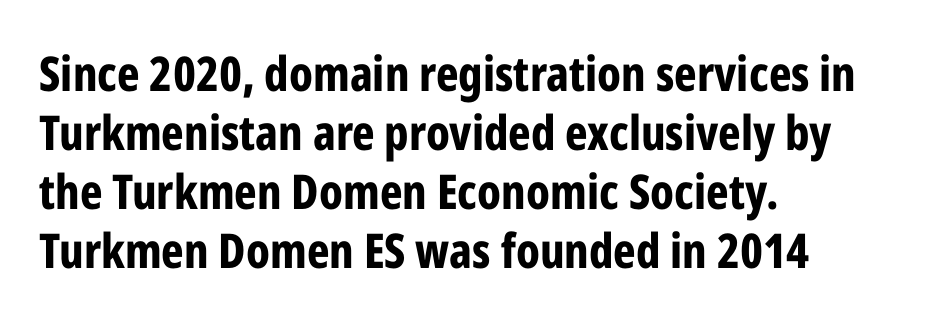
The image shows 48 px bold, condensed sans-serif type, upright; set left-aligned, line spacing 1.23x, normal letter spacing, not underlined; low stroke contrast and a medium x-height.
